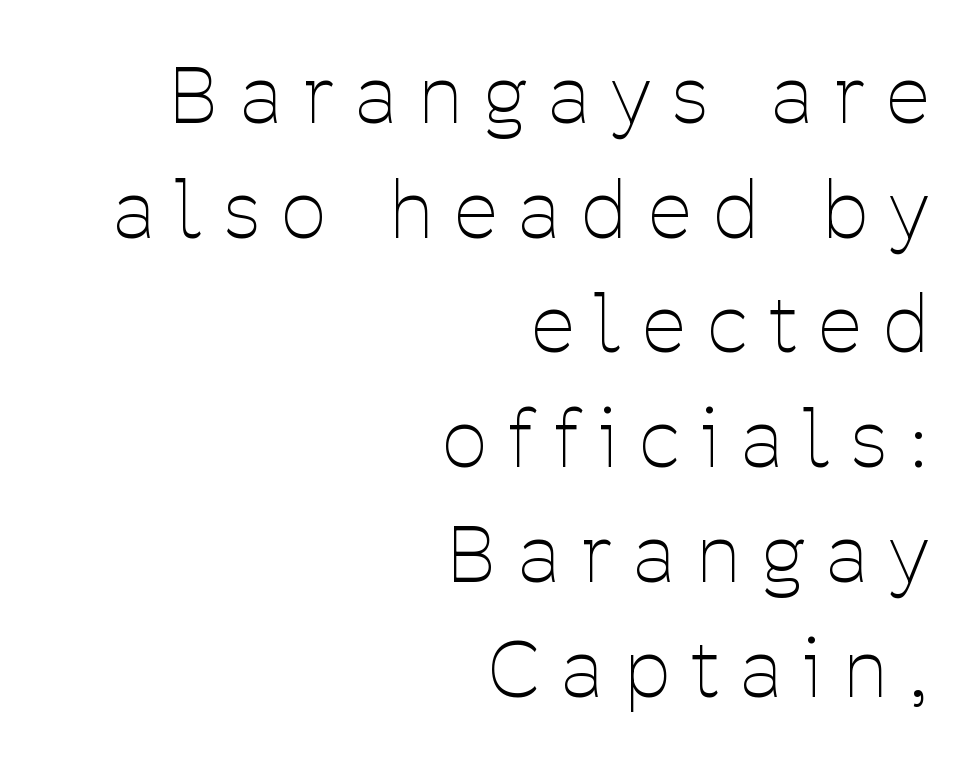
This is roman type, the default non-slanted kind. Whoever set this chose a conventional vertical rhythm. The glyphs are unaccompanied by any horizontal stroke below them. Heaviness? Minimal to ordinary, like unemphasized prose.
